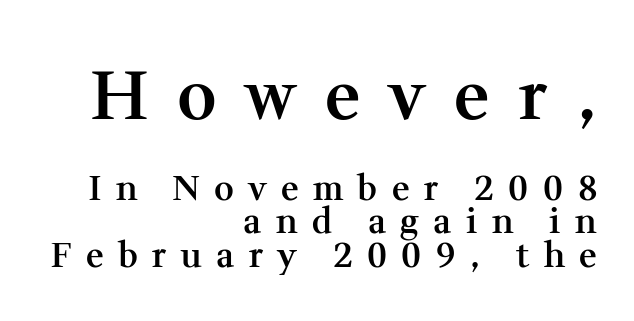
The image shows 68 px semibold serif type, upright; set right-aligned, tight line spacing (0.99x), unusually wide letter spacing (+0.43 em), not underlined; the first (top) block is 2.0x larger; medium stroke contrast and a medium x-height.
